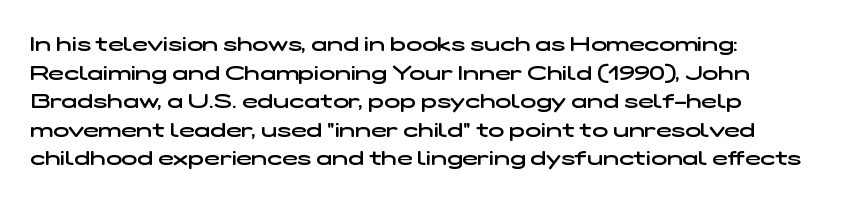
The image shows 21 px text type; set left-aligned, normal line spacing (1.36x), normal letter spacing, not underlined.
